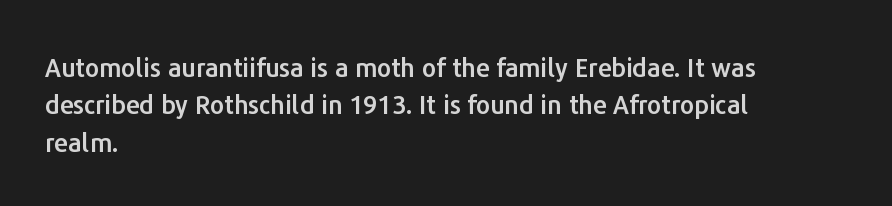
The rendering anchors every line to the left-hand side. The vertical gap from one line to the next is medium. The letterforms sit shoulder to shoulder at normal distance. Lines of text with bare space underneath. This is roman type, the default non-slanted kind.
